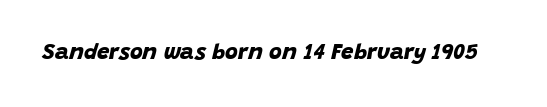
Does extra space separate the letters? No, they use regular spacing. Quick note: underline off. This is heavy type, rendered in bold.
